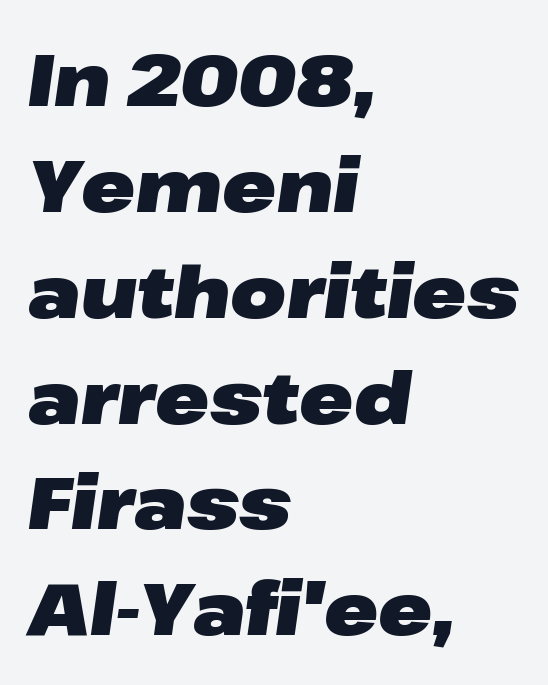
Has an underline been added? It has not. A typesetter would call this zero additional tracking. Is the type bold? Yes — the strokes are clearly thick and heavy. Character widths vary here, with narrow letters taking less room than wide ones. These lines sit exactly where default settings would place them. Line beginnings align vertically; line endings do not.
